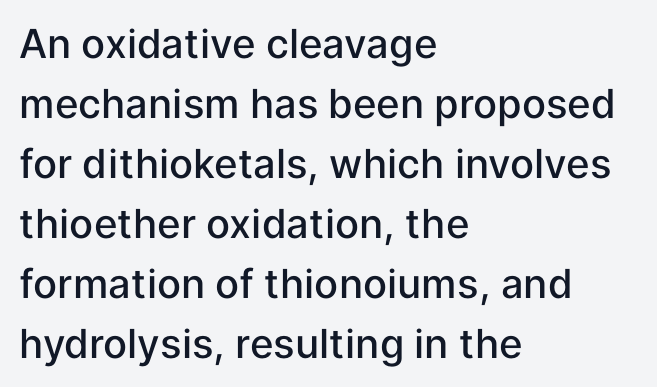
Q: Is the text bold? A: Semi-bold.
Q: Is the text italic (slanted)? A: No, it is upright.
Q: Is the typeface a serif or a sans-serif typeface? A: Sans-serif.
Q: Is the text underlined? A: No.
Q: How is the paragraph aligned? A: Left-aligned.
Q: Is the spacing between letters normal or unusually wide? A: Normal.
Q: Is the spacing between lines tight, normal or loose? A: Normal.
Q: Width (condensed, normal, or wide)? A: Normal.
Q: Stroke contrast? A: Low.
Q: x-height? A: Medium.
Q: Monospaced? A: No.
